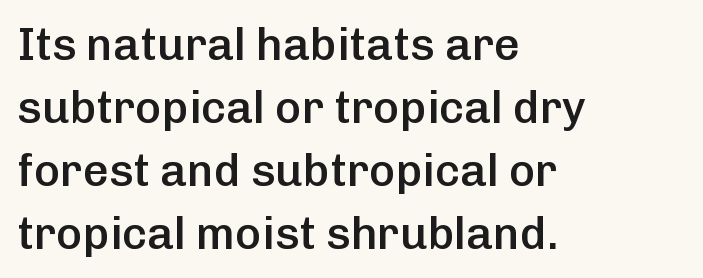
The rendering anchors every line to the left-hand side. Strokes here are thickened, but only to semibold level. Letterform terminals end flat and unadorned throughout the passage. Line spacing here is normal. Honestly, there is no underline to notice here at all.
